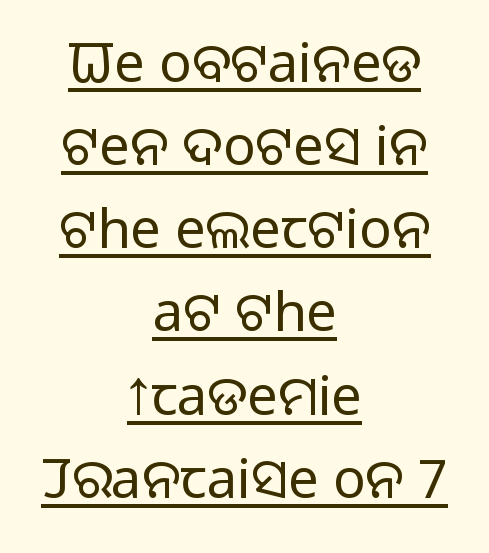
{"serif": "no", "italic": "no", "bold": "no", "weight": "regular", "width": "normal", "stroke_contrast": "low", "x_height": "large", "monospaced": "no", "underline": "yes", "align": "center", "line_spacing": "normal", "line_spacing_ratio": 1.54, "letter_spacing": "normal", "letter_spacing_em": 0.0, "glyph_px": 54}
